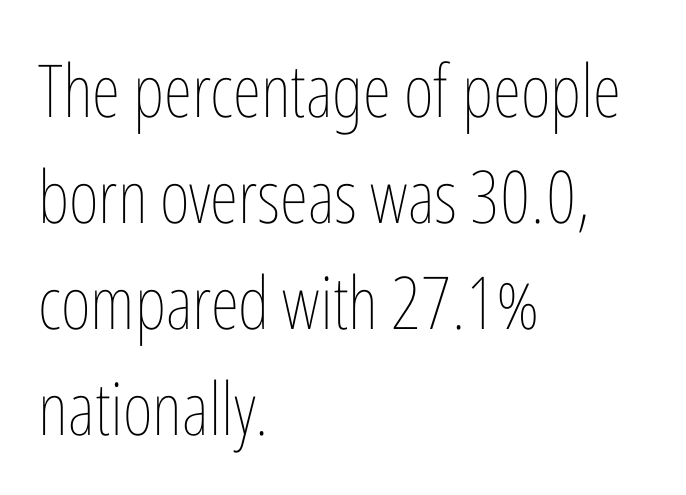
You can tell it's not italic because the verticals are truly vertical. Nothing unusual about the tracking: characters are spaced as the font intends. The letters look calm and open, with moderate or lighter stems. Each new line begins a customary step beneath the previous one. If you drew a ruler down the left edge, every line would touch it.
